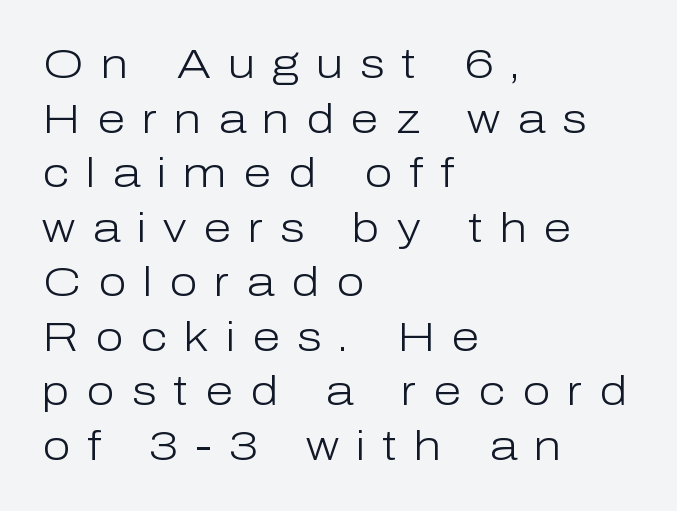
Q: Is the text bold? A: No.
Q: Is the text italic (slanted)? A: No, it is upright.
Q: Is the typeface a serif or a sans-serif typeface? A: Sans-serif.
Q: Is the text underlined? A: No.
Q: How is the paragraph aligned? A: Left-aligned.
Q: Is the spacing between letters normal or unusually wide? A: Unusually wide.
Q: Is the spacing between lines tight, normal or loose? A: Normal.
Q: Width (condensed, normal, or wide)? A: Normal.
Q: Stroke contrast? A: Low.
Q: x-height? A: Medium.
Q: Monospaced? A: No.
